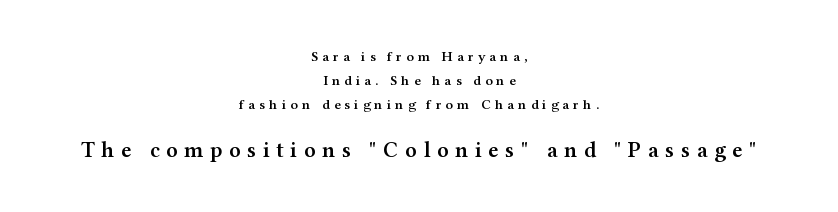
Any mark beneath the type? The region is blank. Characters follow at a spacing far wider than the type designer built in. A bit beefed up — I'd call it semibold rather than bold. The font's upright variant was chosen for this text. Scale increases going downward across the two blocks.
